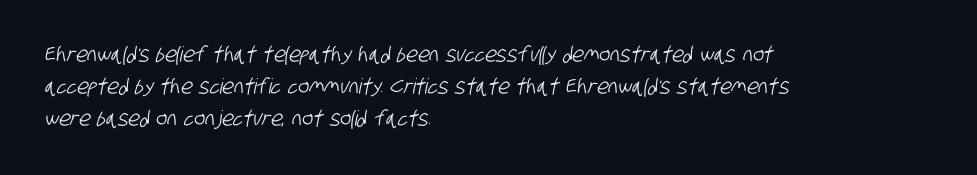
This block has exactly the height ordinary leading produces. Line beginnings align vertically; line endings do not. Descenders are the only things crossing below the line. Nothing unusual about the tracking: characters are spaced as the font intends.
